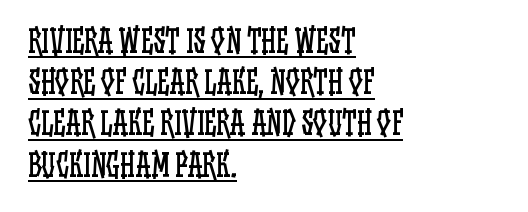
{"italic": "no", "bold": "no", "weight": "regular", "width": "condensed", "stroke_contrast": "low", "x_height": "large", "monospaced": "no", "underline": "yes", "align": "left", "line_spacing": "normal", "line_spacing_ratio": 1.33, "letter_spacing": "normal", "letter_spacing_em": 0.0, "glyph_px": 31}
